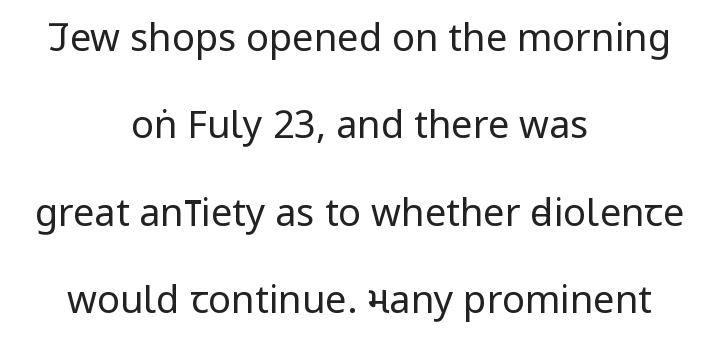
If you folded the block vertically in half, each line would mirror itself in length. Rows of type keep a wide berth in the vertical direction. Tracking here is standard; glyphs follow each other at the usual distance. Underline: absent. Character widths vary here, with narrow letters taking less room than wide ones. Is this a sans? Yes — the strokes have no serifs.
